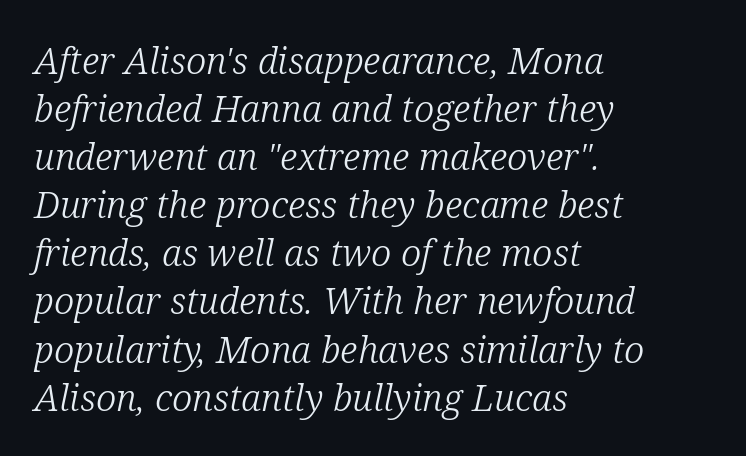
Observe the lean: these are italic letterforms. The space directly below the letters is spotless. There is no visible air inserted between adjacent glyphs. The face used here is proportionally spaced, like ordinary book or web type. Reading down the column, the eye jumps a familiar distance to each next line.
